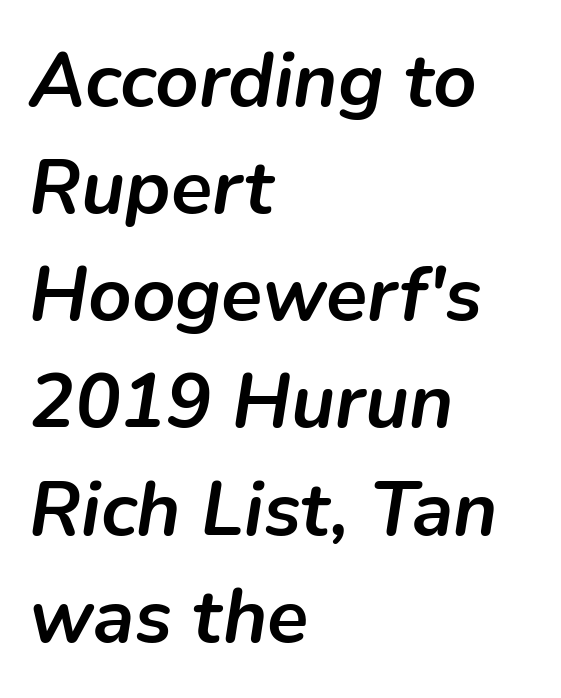
The image shows 76 px semibold type, italic (leaning right); set left-aligned, normal line spacing (1.41x), normal letter spacing, not underlined; low stroke contrast and a medium x-height.
